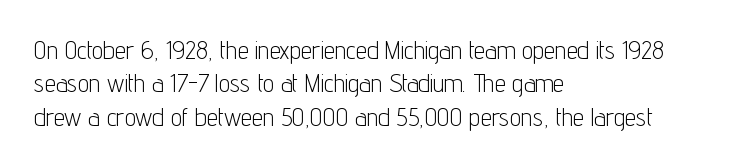
Notice how the stems are strictly vertical — no italics here. Clear beneath every line of the passage. Compared with typical paragraphs, the rows here are spaced about the same. The letters look calm and open, with moderate or lighter stems. Spacing between characters is what you'd get straight out of the box.
